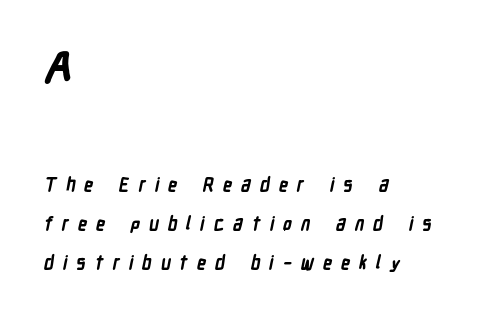
Looks like regular typesetting: each glyph gets only the width it needs. Just letters on the line, the space beneath them empty. There is plenty of visible air inserted between adjacent glyphs. The letters carry no serifs — their stems end cleanly without finishing strokes.
